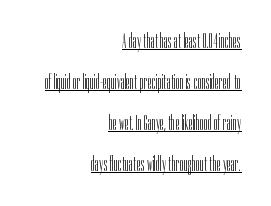
The image shows 21 px text type, upright; set right-aligned, loose line spacing (1.95x), normal letter spacing, underlined.
